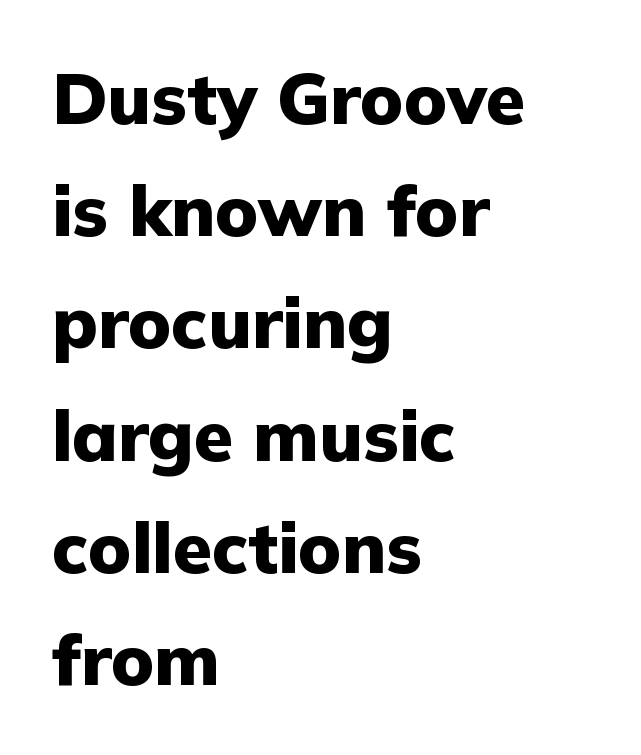
The image shows 71 px heavy sans-serif type, upright; set left-aligned, normal line spacing (1.58x), normal letter spacing, not underlined; low stroke contrast and a medium x-height.
